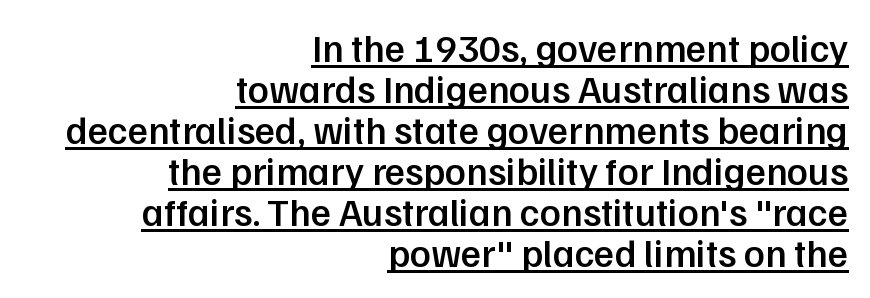
{"serif": "no", "italic": "no", "bold": "semi", "weight": "semibold", "width": "normal", "stroke_contrast": "low", "x_height": "medium", "monospaced": "no", "underline": "yes", "align": "right", "line_spacing": "tight", "line_spacing_ratio": 1.05, "letter_spacing": "normal", "letter_spacing_em": 0.0, "glyph_px": 39}
